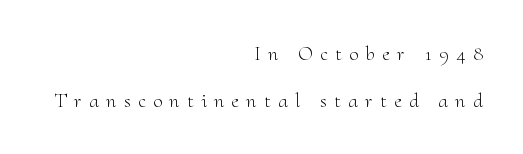
{"italic": "no", "bold": "no", "underline": "no", "align": "right", "line_spacing": "loose", "line_spacing_ratio": 2.22, "letter_spacing": "wide", "letter_spacing_em": 0.35, "glyph_px": 21}
